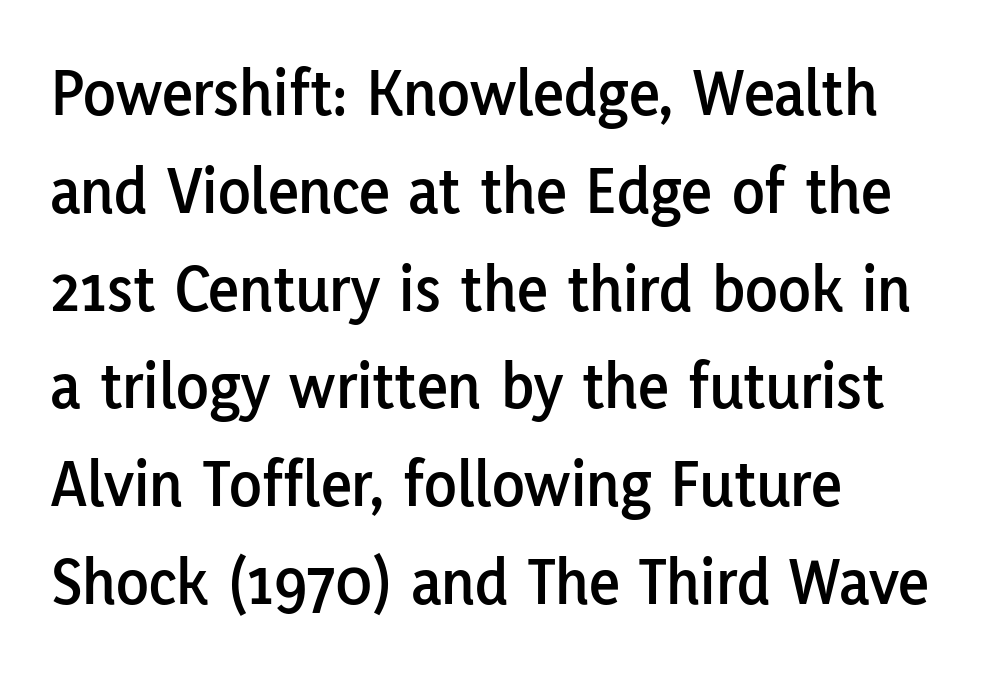
{"serif": "no", "italic": "no", "width": "normal", "stroke_contrast": "low", "x_height": "medium", "monospaced": "no", "underline": "no", "align": "left", "line_spacing": "normal", "line_spacing_ratio": 1.46, "letter_spacing": "normal", "letter_spacing_em": 0.0, "glyph_px": 67}
